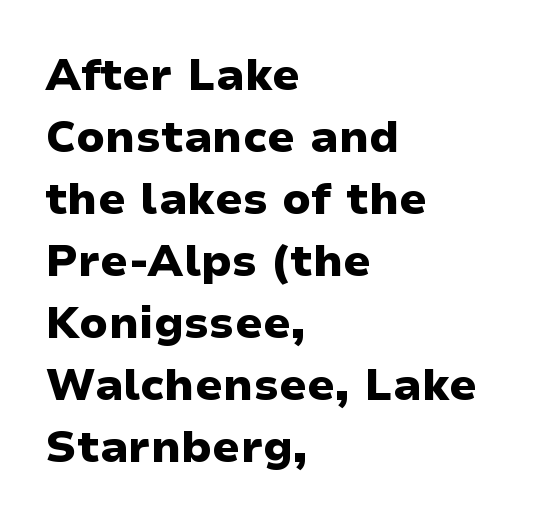
The image shows 44 px heavy, wide sans-serif type, upright; set left-aligned, normal line spacing (1.41x), normal letter spacing, not underlined; low stroke contrast and a medium x-height.
